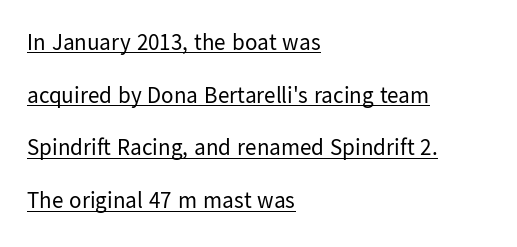
Compared with typical paragraphs, the rows here are farther apart. Here the glyphs are tracked normally, forming tight word shapes. The ragged edge is on the right, which tells us the setting is flush left. Notice how a bar underscores the lettering throughout. Bold? No — there's no thickening of the strokes. Every character sits straight up, as roman type does.
